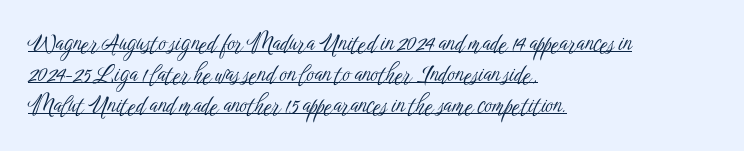
Q: Is the text bold? A: No.
Q: Is the text italic (slanted)? A: Yes.
Q: Is the text underlined? A: Yes.
Q: How is the paragraph aligned? A: Left-aligned.
Q: Is the spacing between letters normal or unusually wide? A: Normal.
Q: Is the spacing between lines tight, normal or loose? A: Normal.
